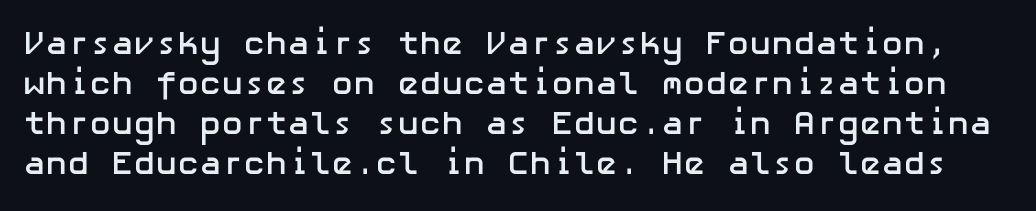
Q: Is the text bold? A: Yes.
Q: Is the text italic (slanted)? A: No, it is upright.
Q: Is the typeface a serif or a sans-serif typeface? A: Sans-serif.
Q: Is the text underlined? A: No.
Q: Is the spacing between letters normal or unusually wide? A: Normal.
Q: Width (condensed, normal, or wide)? A: Normal.
Q: Stroke contrast? A: Low.
Q: x-height? A: Medium.
